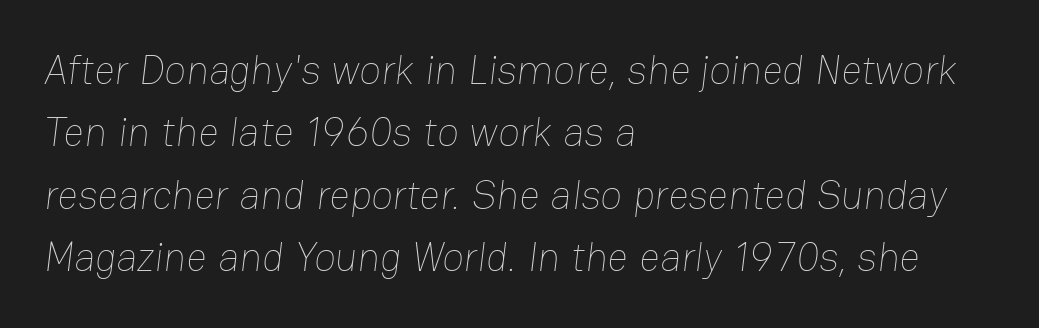
Regular leading. Each word holds together tightly as a unit, with standard inter-letter gaps. In CSS terms this would be text-align: left. Stroke thickness stays within the range of a standard reading face or lighter. Character widths vary here, with narrow letters taking less room than wide ones. Words float on clear page, feet unadorned.
